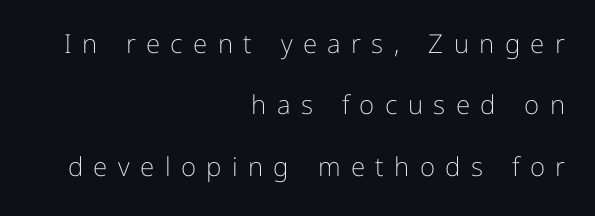
The image shows 26 px text type, upright; set right-aligned, loose line spacing (2.36x), unusually wide letter spacing (+0.4 em), not underlined.
